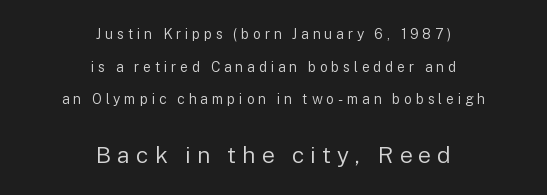
{"italic": "no", "bold": "no", "underline": "no", "align": "center", "line_spacing": "loose", "line_spacing_ratio": 2.33, "letter_spacing": "wide", "letter_spacing_em": 0.26, "larger_block": "second", "size_ratio": 1.64, "glyph_px": 23}
